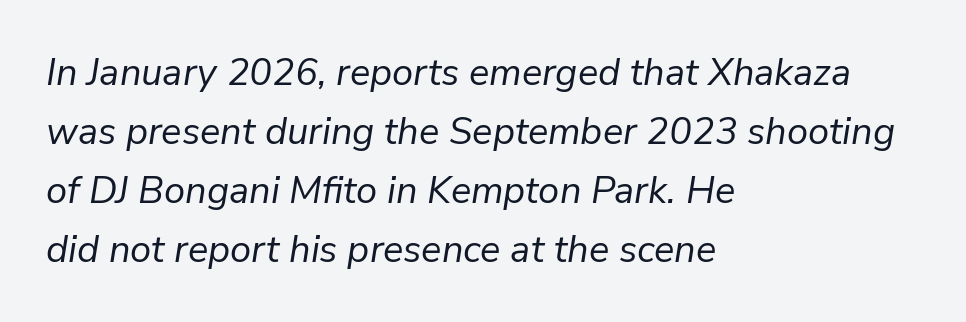
{"italic": "yes", "lean": "right", "slant_degrees": 9, "bold": "no", "weight": "regular", "width": "normal", "stroke_contrast": "low", "x_height": "medium", "monospaced": "no", "underline": "no", "align": "left", "line_spacing": "normal", "line_spacing_ratio": 1.55, "letter_spacing": "normal", "letter_spacing_em": 0.0, "glyph_px": 38}
